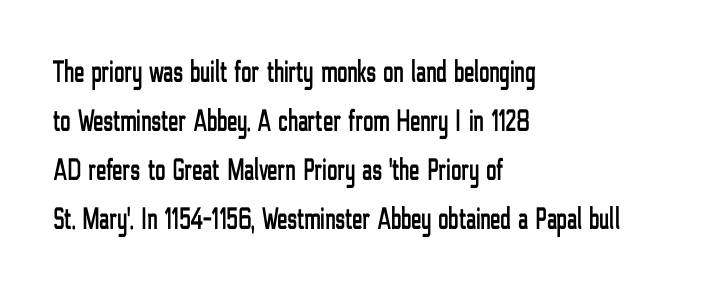
{"serif": "no", "italic": "no", "width": "condensed", "stroke_contrast": "low", "x_height": "medium", "monospaced": "no", "underline": "no", "align": "left", "line_spacing": "normal", "line_spacing_ratio": 1.58, "letter_spacing": "normal", "letter_spacing_em": 0.0, "glyph_px": 31}
